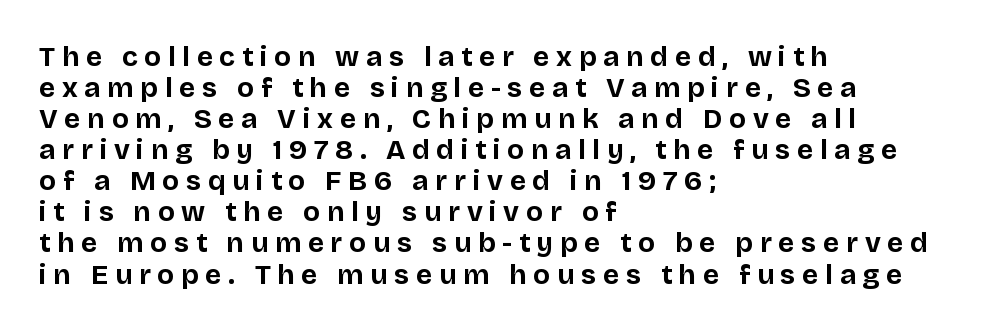
Q: Is the text bold? A: Yes.
Q: Is the text italic (slanted)? A: No, it is upright.
Q: Is the typeface a serif or a sans-serif typeface? A: Sans-serif.
Q: Is the text underlined? A: No.
Q: How is the paragraph aligned? A: Left-aligned.
Q: Is the spacing between letters normal or unusually wide? A: Unusually wide.
Q: Is the spacing between lines tight, normal or loose? A: Tight.
Q: Width (condensed, normal, or wide)? A: Normal.
Q: Stroke contrast? A: Low.
Q: x-height? A: Large.
Q: Monospaced? A: No.
